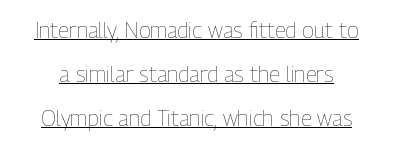
Q: Is the text bold? A: No.
Q: Is the text italic (slanted)? A: No, it is upright.
Q: Is the text underlined? A: Yes.
Q: Is the spacing between letters normal or unusually wide? A: Normal.
Q: Is the spacing between lines tight, normal or loose? A: Loose.
